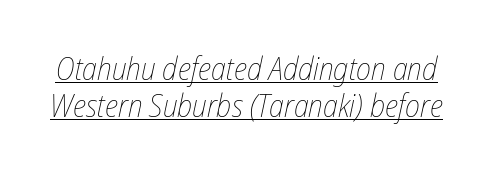
Q: Is the text bold? A: No.
Q: Is the text italic (slanted)? A: Yes, it leans right by about 12 degrees.
Q: Is the text underlined? A: Yes.
Q: Is the spacing between letters normal or unusually wide? A: Normal.
Q: Width (condensed, normal, or wide)? A: Condensed.
Q: Stroke contrast? A: Low.
Q: x-height? A: Medium.
Q: Monospaced? A: No.
